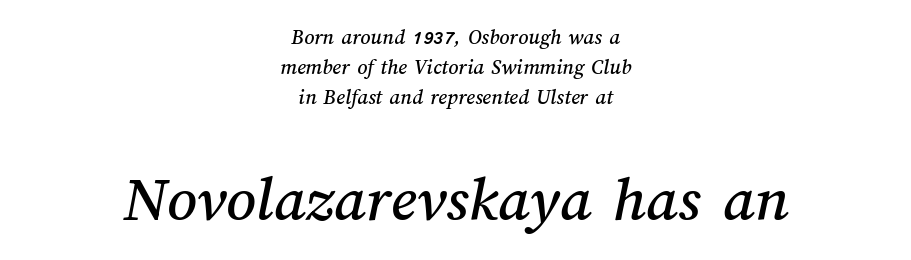
{"width": "normal", "stroke_contrast": "medium", "x_height": "medium", "monospaced": "no", "underline": "no", "align": "center", "line_spacing": "normal", "line_spacing_ratio": 1.37, "letter_spacing": "normal", "letter_spacing_em": 0.0, "larger_block": "second", "size_ratio": 2.95, "glyph_px": 65}
